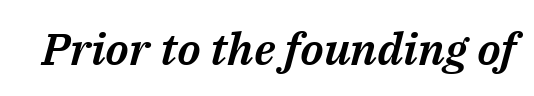
Looking at the ascenders, they clearly lean. Default kerning and tracking; the words read as compact shapes. The passage shown is typed in a proportional face where columns would drift. The string is rendered with underlining switched off.
